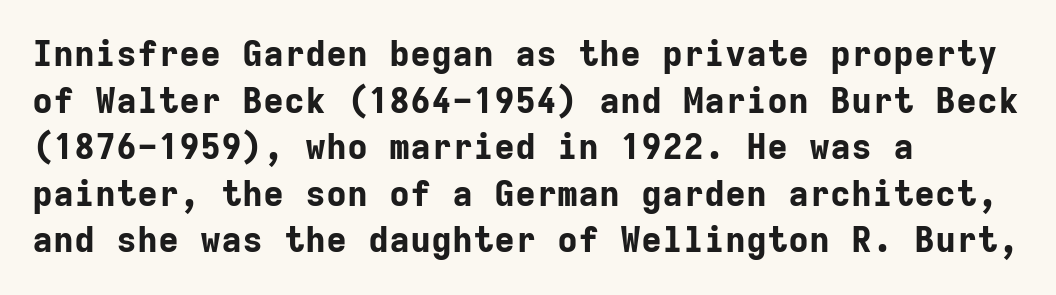
Q: Is the text bold? A: Yes.
Q: Is the text italic (slanted)? A: No, it is upright.
Q: Is the typeface a serif or a sans-serif typeface? A: Sans-serif.
Q: Is the text underlined? A: No.
Q: How is the paragraph aligned? A: Left-aligned.
Q: Is the spacing between letters normal or unusually wide? A: Normal.
Q: Is the spacing between lines tight, normal or loose? A: Normal.
Q: Width (condensed, normal, or wide)? A: Normal.
Q: Stroke contrast? A: Low.
Q: x-height? A: Medium.
Q: Monospaced? A: Yes.
